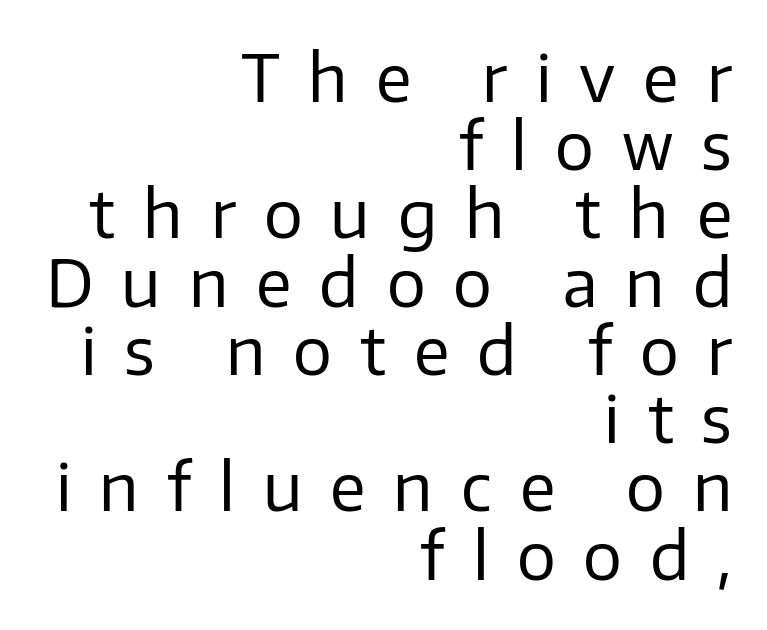
One glance says dense: line gaps are narrower than usual. Do the characters align in a grid? No, the font is proportional. A clean baseline with only descenders dipping below it. Short note: letters widely spaced. The characters are drawn with everyday or finer stroke widths.
